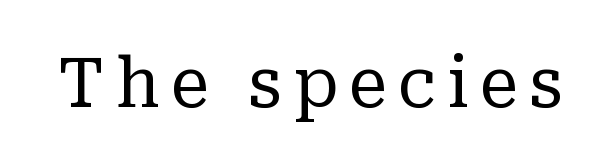
Q: Is the text bold? A: No.
Q: Is the text italic (slanted)? A: No, it is upright.
Q: Is the typeface a serif or a sans-serif typeface? A: Serif.
Q: Is the text underlined? A: No.
Q: Width (condensed, normal, or wide)? A: Normal.
Q: Stroke contrast? A: Low.
Q: x-height? A: Medium.
Q: Monospaced? A: No.
